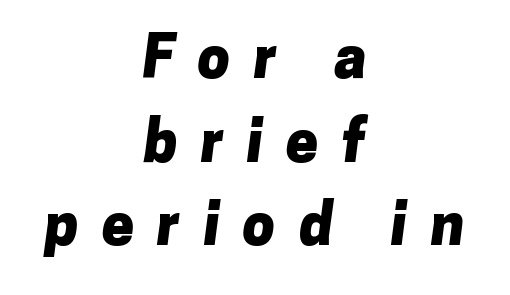
The tracking reads as deliberately expanded to a designer's eye. Thick stems and heavy bowls — unmistakably bold. Descenders hang freely into open space. You could not count columns in this text — the font is proportionally spaced. Does the copy run flush right? No — it is centered line by line. I'd call this a sans setting — the letters go barefoot.
